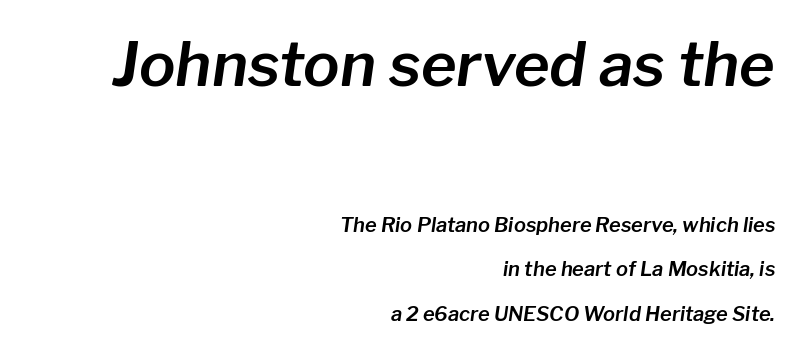
The image shows 61 px text type, italic (leaning right); set right-aligned, loose line spacing (2.23x), normal letter spacing, not underlined; the first (top) block is 3.05x larger; low stroke contrast and a medium x-height.
